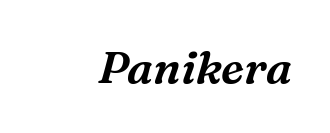
Q: Is the text italic (slanted)? A: Yes, it leans right by about 16 degrees.
Q: Is the typeface a serif or a sans-serif typeface? A: Serif.
Q: Is the text underlined? A: No.
Q: Is the spacing between letters normal or unusually wide? A: Normal.
Q: Width (condensed, normal, or wide)? A: Normal.
Q: Stroke contrast? A: Medium.
Q: x-height? A: Medium.
Q: Monospaced? A: No.
